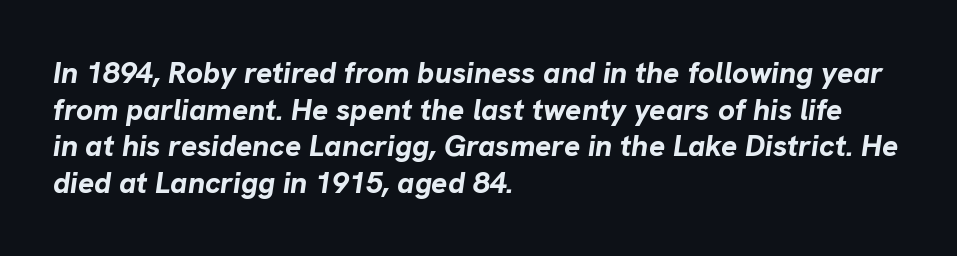
Q: Is the text bold? A: Yes.
Q: Is the text italic (slanted)? A: Yes, it leans right by about 8 degrees.
Q: Is the text underlined? A: No.
Q: How is the paragraph aligned? A: Left-aligned.
Q: Is the spacing between letters normal or unusually wide? A: Normal.
Q: Width (condensed, normal, or wide)? A: Normal.
Q: Stroke contrast? A: Low.
Q: x-height? A: Medium.
Q: Monospaced? A: No.
